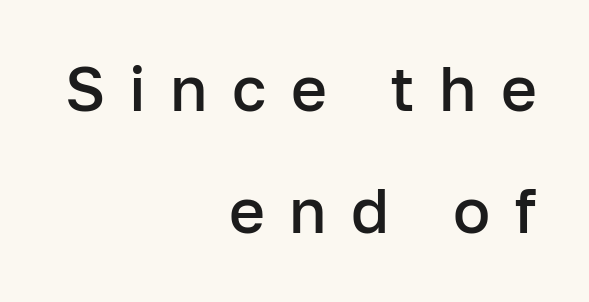
Q: Is the text bold? A: Semi-bold.
Q: Is the text italic (slanted)? A: No, it is upright.
Q: Is the typeface a serif or a sans-serif typeface? A: Sans-serif.
Q: Is the text underlined? A: No.
Q: How is the paragraph aligned? A: Right-aligned.
Q: Is the spacing between letters normal or unusually wide? A: Unusually wide.
Q: Is the spacing between lines tight, normal or loose? A: Loose.
Q: Width (condensed, normal, or wide)? A: Normal.
Q: Stroke contrast? A: Low.
Q: x-height? A: Medium.
Q: Monospaced? A: No.
